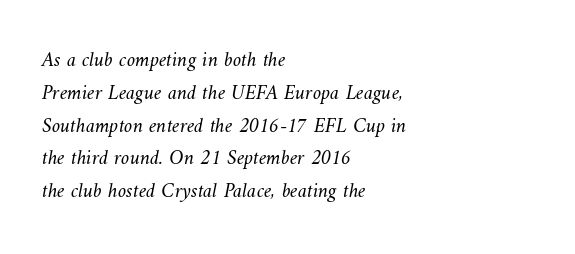
{"bold": "no", "underline": "no", "align": "left", "line_spacing": "normal", "line_spacing_ratio": 1.56, "letter_spacing": "normal", "letter_spacing_em": 0.0, "glyph_px": 21}
